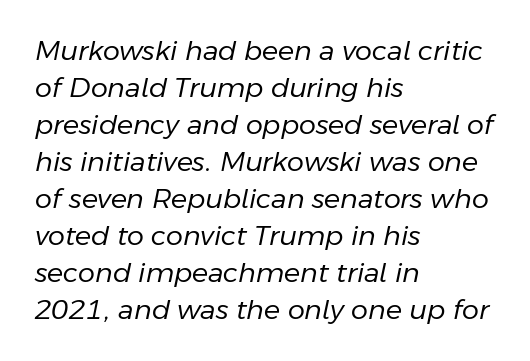
{"italic": "yes", "lean": "right", "slant_degrees": 11, "bold": "no", "underline": "no", "align": "left", "line_spacing": "normal", "line_spacing_ratio": 1.37, "letter_spacing": "normal", "letter_spacing_em": 0.0, "glyph_px": 27}
